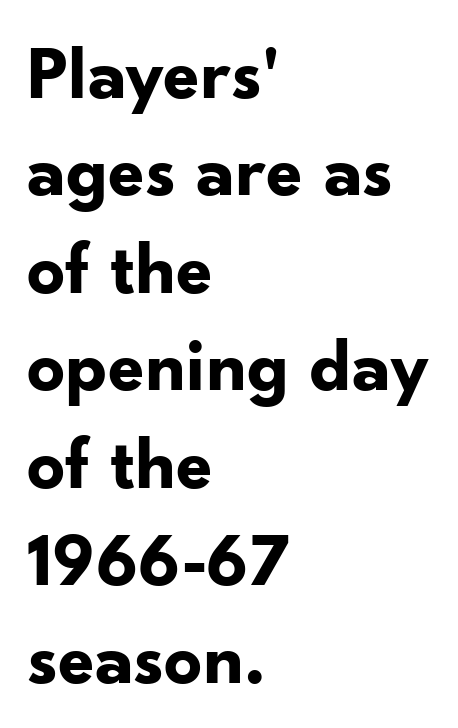
The image shows 75 px bold sans-serif type, upright; set left-aligned, normal line spacing (1.3x), normal letter spacing, not underlined; low stroke contrast and a small x-height.
